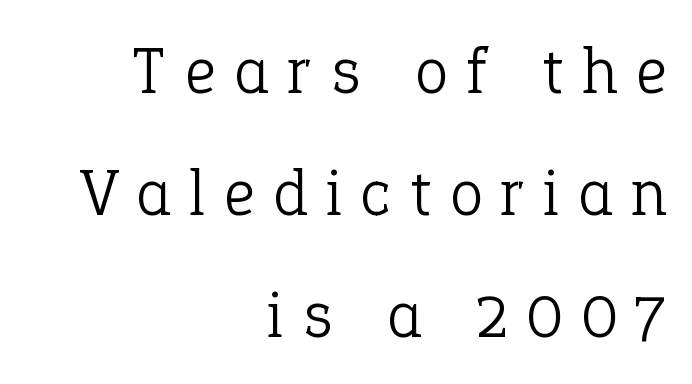
{"serif": "yes", "italic": "no", "bold": "no", "weight": "light", "width": "normal", "stroke_contrast": "low", "x_height": "medium", "monospaced": "no", "underline": "no", "align": "right", "line_spacing_ratio": 1.82, "letter_spacing": "wide", "letter_spacing_em": 0.29, "glyph_px": 67}
